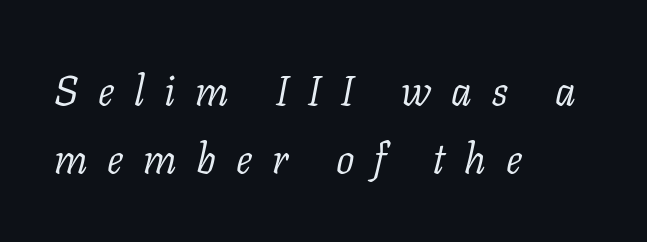
Q: Is the text bold? A: No.
Q: Is the text italic (slanted)? A: Yes, it leans right by about 11 degrees.
Q: Is the typeface a serif or a sans-serif typeface? A: Serif.
Q: Is the text underlined? A: No.
Q: How is the paragraph aligned? A: Left-aligned.
Q: Is the spacing between letters normal or unusually wide? A: Unusually wide.
Q: Is the spacing between lines tight, normal or loose? A: Normal.
Q: Width (condensed, normal, or wide)? A: Normal.
Q: Stroke contrast? A: Low.
Q: x-height? A: Medium.
Q: Monospaced? A: No.
